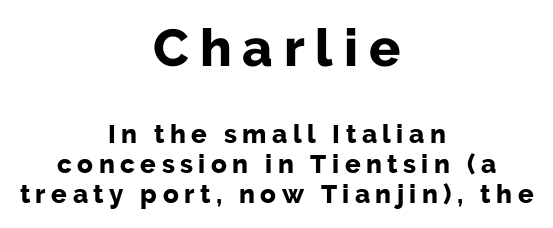
{"serif": "no", "italic": "no", "bold": "yes", "weight": "bold", "width": "normal", "stroke_contrast": "low", "x_height": "medium", "monospaced": "no", "underline": "no", "align": "center", "line_spacing": "tight", "line_spacing_ratio": 1.15, "letter_spacing": "wide", "letter_spacing_em": 0.21, "larger_block": "first", "size_ratio": 2.0, "glyph_px": 52}
